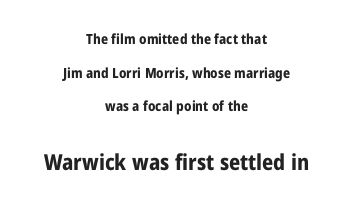
The image shows 22 px bold type, upright; set centered, loose line spacing (2.41x), normal letter spacing, not underlined; the second (bottom) block is 1.57x larger.
